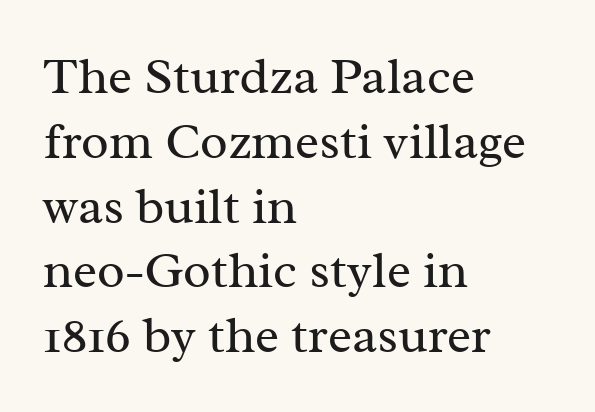
Q: Is the text bold? A: No.
Q: Is the text italic (slanted)? A: No, it is upright.
Q: Is the typeface a serif or a sans-serif typeface? A: Serif.
Q: Is the text underlined? A: No.
Q: How is the paragraph aligned? A: Left-aligned.
Q: Is the spacing between letters normal or unusually wide? A: Normal.
Q: Is the spacing between lines tight, normal or loose? A: Normal.
Q: Width (condensed, normal, or wide)? A: Normal.
Q: Stroke contrast? A: Medium.
Q: x-height? A: Medium.
Q: Monospaced? A: No.
